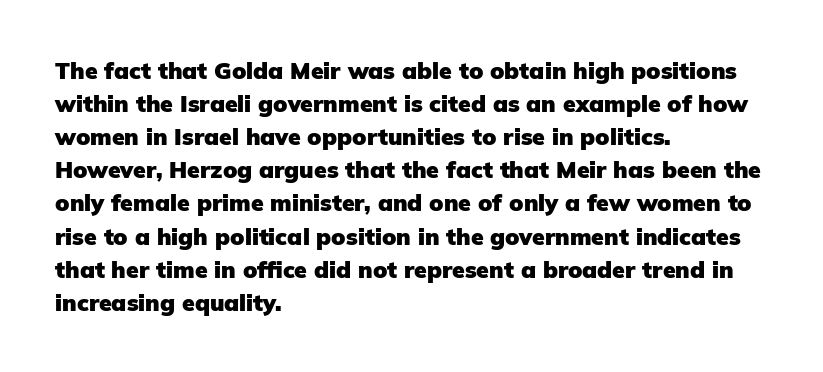
This sample keeps an unexceptional amount of space between lines. Strokes here are thick enough to call this a true bold. A student would call this left alignment; a typographer would say flush left, rag right. You can tell it's not italic because the verticals are truly vertical.
